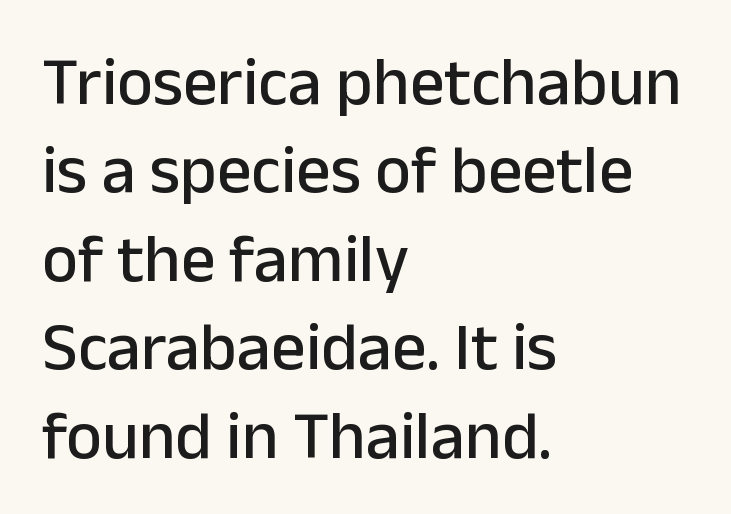
{"serif": "no", "italic": "no", "width": "normal", "stroke_contrast": "low", "x_height": "medium", "monospaced": "no", "underline": "no", "align": "left", "line_spacing": "normal", "line_spacing_ratio": 1.3, "letter_spacing": "normal", "letter_spacing_em": 0.0, "glyph_px": 68}
